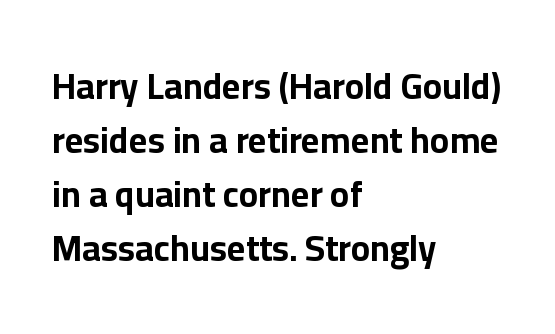
Each row of text sits above clean, open space. Left-aligned paragraph, ragged on the right. Here the glyphs are tracked normally, forming tight word shapes. Summary of vertical rhythm: regular, with standard interline spacing.
